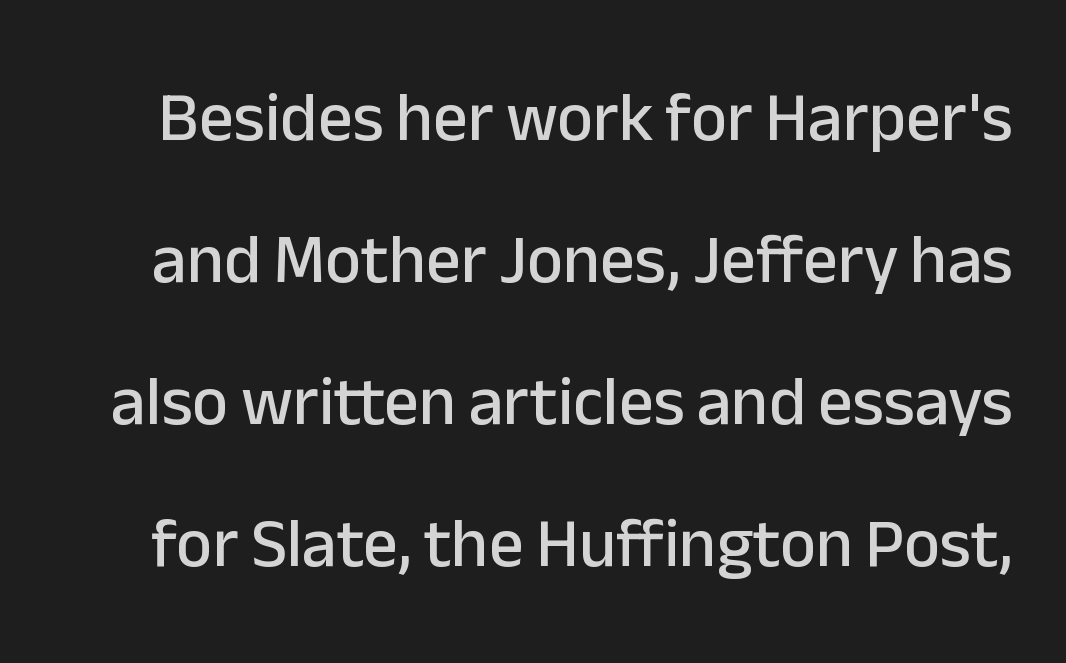
The image shows 69 px sans-serif type, upright; set loose line spacing (2.06x), normal letter spacing, not underlined; low stroke contrast and a medium x-height.
